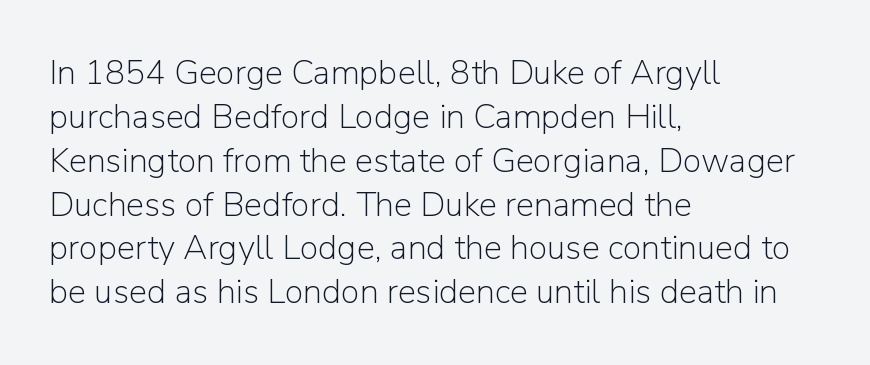
{"serif": "no", "italic": "no", "bold": "no", "weight": "light", "width": "normal", "stroke_contrast": "low", "x_height": "medium", "monospaced": "no", "underline": "no", "align": "left", "line_spacing": "normal", "line_spacing_ratio": 1.29, "letter_spacing": "normal", "letter_spacing_em": 0.0, "glyph_px": 34}
